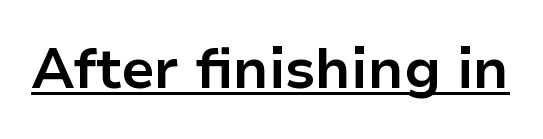
In terms of letterspacing, this is plain default setting. The letters are bold, with thick, heavy strokes. A typesetter would call this proportional, since set widths differ per character. The characters display no serif detailing; their extremities are plain. Vertical strokes here are truly vertical.
